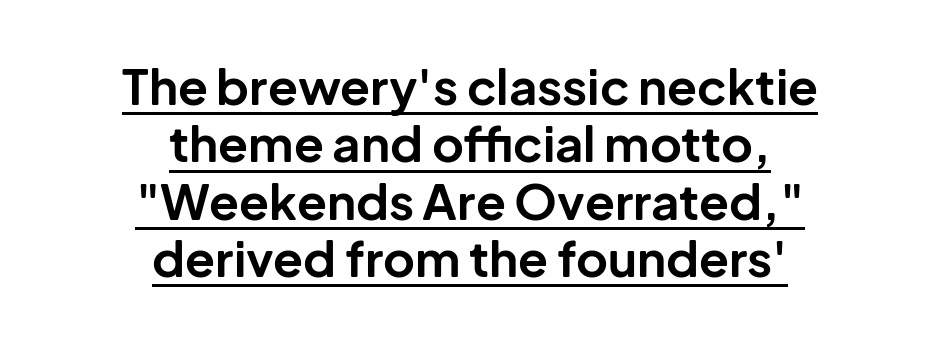
Q: Is the text bold? A: Yes.
Q: Is the text italic (slanted)? A: No, it is upright.
Q: Is the typeface a serif or a sans-serif typeface? A: Sans-serif.
Q: Is the text underlined? A: Yes.
Q: How is the paragraph aligned? A: Centered.
Q: Is the spacing between letters normal or unusually wide? A: Normal.
Q: Width (condensed, normal, or wide)? A: Normal.
Q: Stroke contrast? A: Low.
Q: x-height? A: Medium.
Q: Monospaced? A: No.
